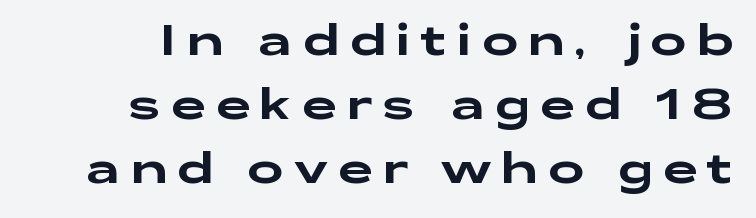
The strip under each line holds only bare page. Interline gaps are of average width in this sample. Type style note: lacks serifs. The type sits square on the baseline with zero lean.
